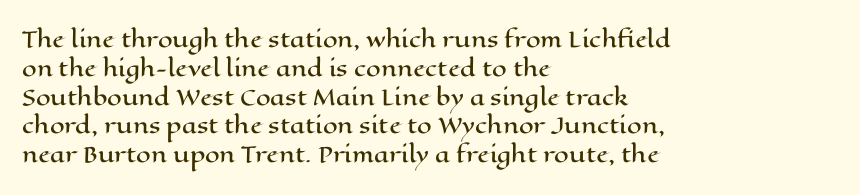
{"italic": "no", "underline": "no", "align": "left", "line_spacing": "normal", "line_spacing_ratio": 1.37, "letter_spacing": "normal", "letter_spacing_em": 0.0, "glyph_px": 21}
